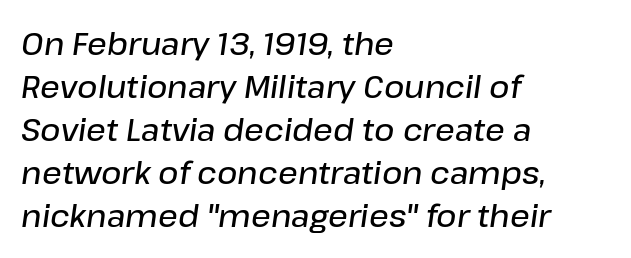
{"italic": "yes", "lean": "right", "slant_degrees": 8, "bold": "semi", "weight": "semibold", "width": "normal", "stroke_contrast": "low", "x_height": "medium", "monospaced": "no", "underline": "no", "align": "left", "line_spacing": "normal", "line_spacing_ratio": 1.39, "letter_spacing": "normal", "letter_spacing_em": 0.0, "glyph_px": 31}
